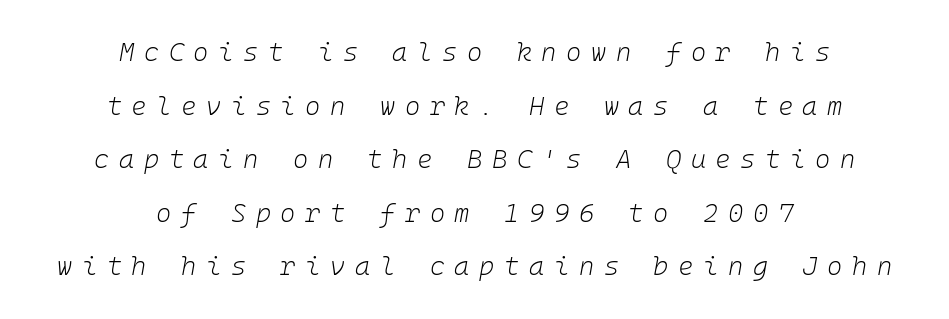
Q: Is the text bold? A: No.
Q: Is the text italic (slanted)? A: Yes, it leans right by about 10 degrees.
Q: Is the text underlined? A: No.
Q: How is the paragraph aligned? A: Centered.
Q: Is the spacing between letters normal or unusually wide? A: Unusually wide.
Q: Is the spacing between lines tight, normal or loose? A: Loose.
